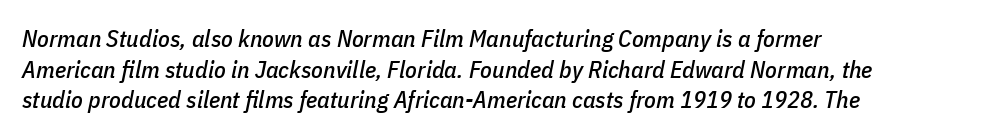
{"italic": "yes", "lean": "right", "slant_degrees": 11, "underline": "no", "align": "left", "line_spacing": "normal", "line_spacing_ratio": 1.28, "letter_spacing": "normal", "letter_spacing_em": 0.0, "glyph_px": 24}
